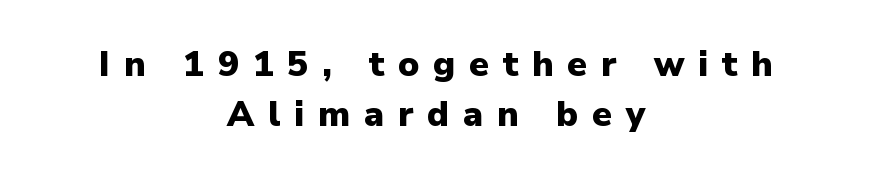
The image shows 35 px heavy sans-serif type, upright; set centered, normal line spacing (1.42x), unusually wide letter spacing (+0.39 em), not underlined; low stroke contrast and a medium x-height.
